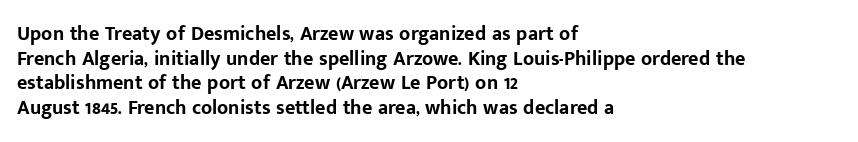
The foot of each line stays bare and open. The letters are bold, with thick, heavy strokes. The letters stand straight up with perfectly vertical stems. Compared with typical body copy, the letter spacing here is the same. These lines stack with their left ends in a neat column.
